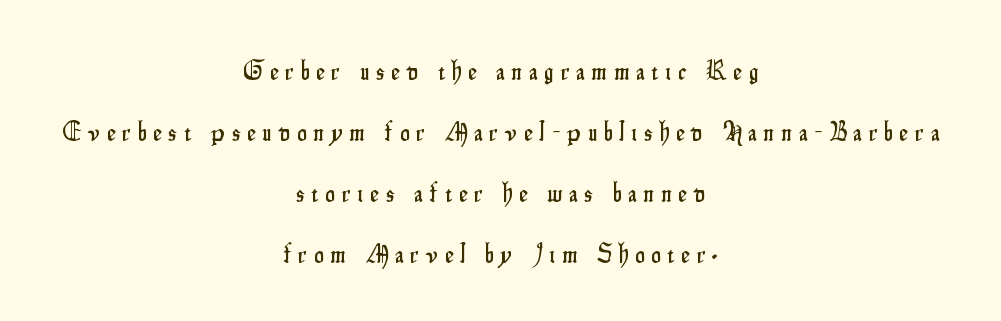
The image shows 27 px text type, upright; set centered, loose line spacing (2.26x), unusually wide letter spacing (+0.26 em), not underlined.
